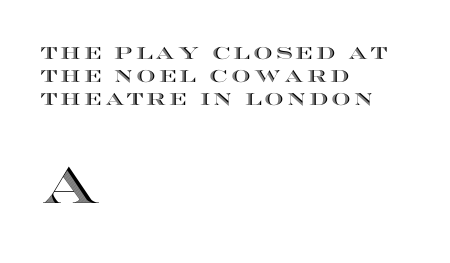
Each letter keeps its own natural width here, so spacing adapts to shape. The type sits square on the baseline with zero lean. If you drew a ruler down the left edge, every line would touch it. Anything drawn beneath the words? Only blank space.
